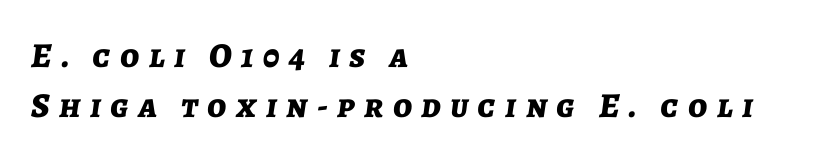
{"italic": "yes", "lean": "right", "slant_degrees": 7, "bold": "yes", "weight": "bold", "width": "normal", "stroke_contrast": "low", "x_height": "medium", "monospaced": "no", "underline": "no", "align": "left", "line_spacing": "normal", "line_spacing_ratio": 1.42, "letter_spacing": "wide", "letter_spacing_em": 0.27, "glyph_px": 35}
